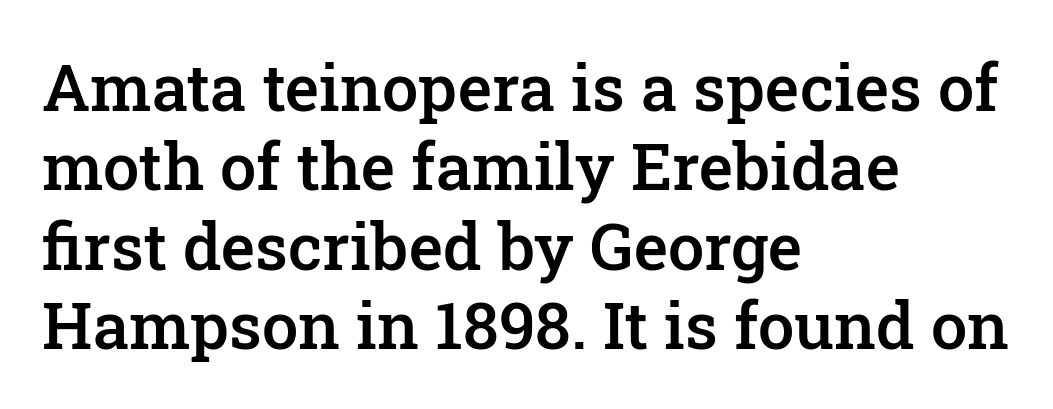
{"serif": "yes", "italic": "no", "bold": "semi", "weight": "semibold", "width": "normal", "stroke_contrast": "low", "x_height": "medium", "monospaced": "no", "underline": "no", "align": "left", "line_spacing_ratio": 1.22, "letter_spacing": "normal", "letter_spacing_em": 0.0, "glyph_px": 65}
